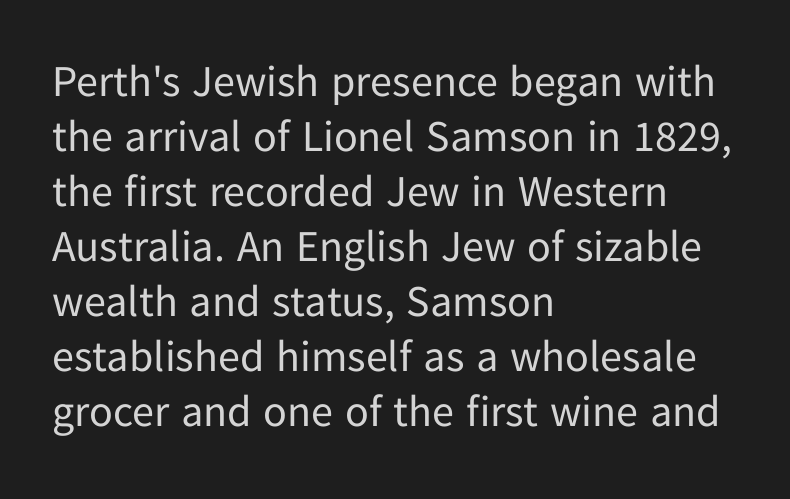
No extra tracking has been applied to these lines. Tall strokes in this sample are plumb rather than angled. No extra ink here — the face is not bold. Observe the absence of serifs on each vertical stroke in this sample. Lines of text with bare space underneath.
